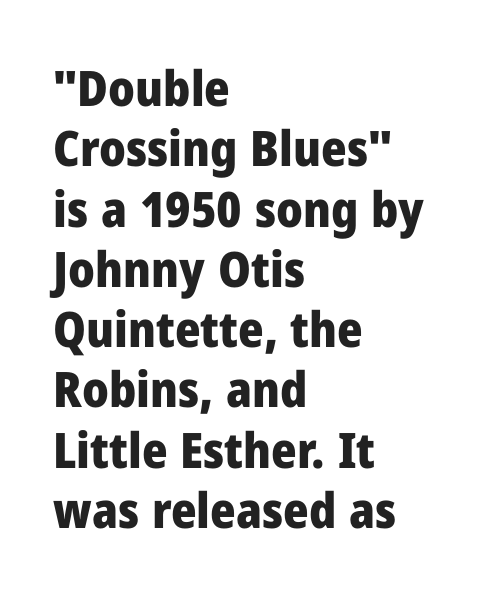
The image shows 49 px heavy sans-serif type, upright; set left-aligned, line spacing 1.23x, normal letter spacing, not underlined; low stroke contrast and a medium x-height.
